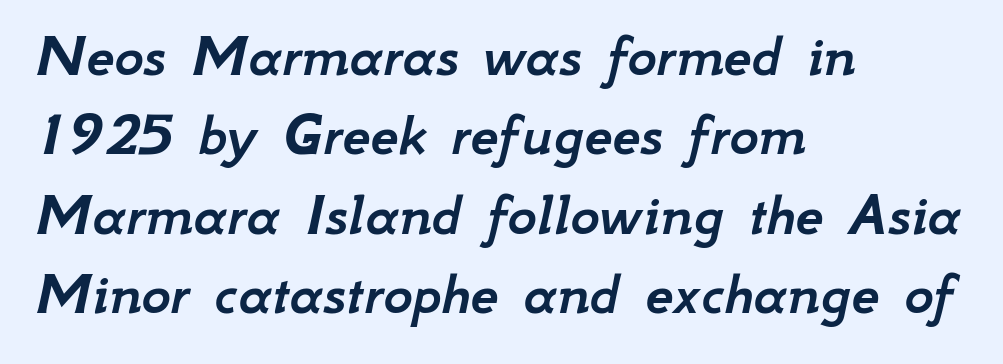
Here the designer chose a conventional face with non-uniform glyph widths. The zone under the glyphs is completely vacant. Leading: standard. If you drew a ruler down the left edge, every line would touch it. There's an unmistakable incline to the writing here.
